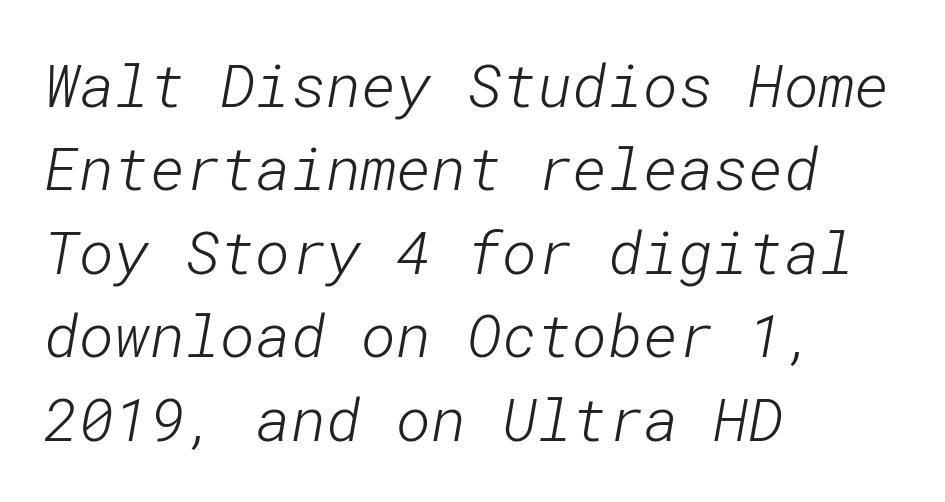
{"serif": "no", "bold": "no", "weight": "light", "width": "normal", "stroke_contrast": "low", "x_height": "medium", "underline": "no", "align": "left", "line_spacing": "normal", "line_spacing_ratio": 1.39, "letter_spacing": "normal", "letter_spacing_em": 0.0, "glyph_px": 60}
